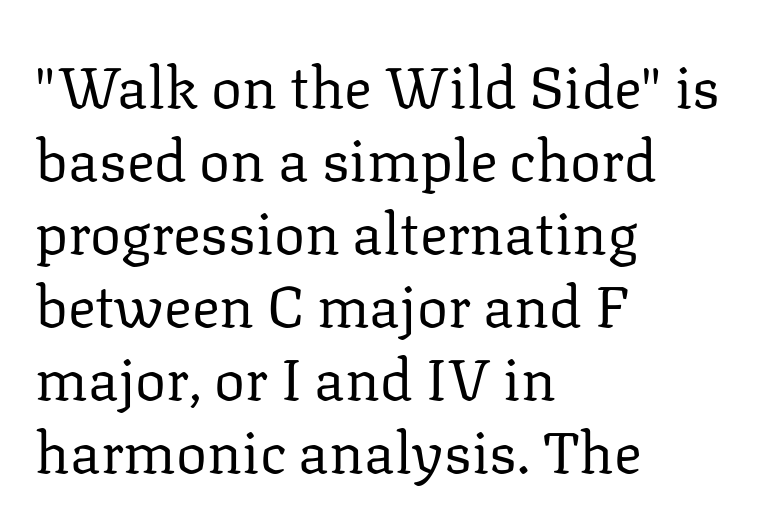
The image shows 58 px regular-weight serif type, upright; set left-aligned, normal line spacing (1.26x), normal letter spacing, not underlined; low stroke contrast and a medium x-height.
